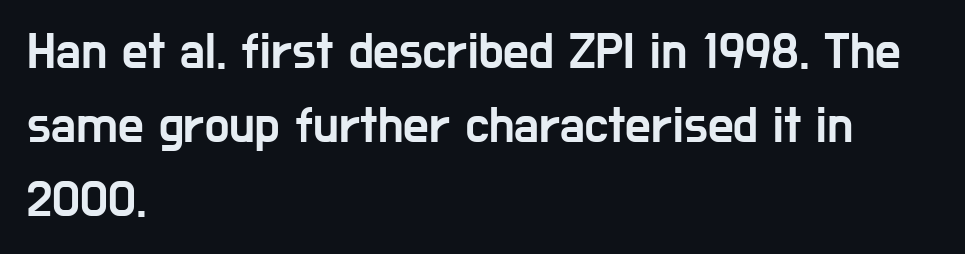
The image shows 51 px condensed sans-serif type, upright; set left-aligned, normal line spacing (1.45x), normal letter spacing, not underlined; low stroke contrast and a medium x-height.
